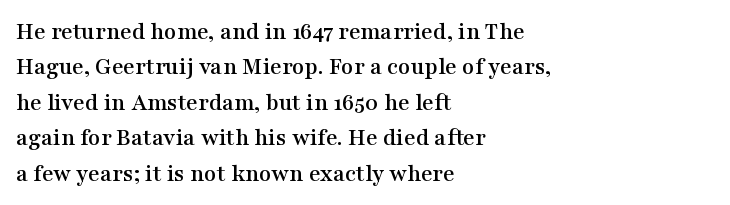
The image shows 25 px text type, upright; set left-aligned, normal line spacing (1.42x), normal letter spacing, not underlined.
